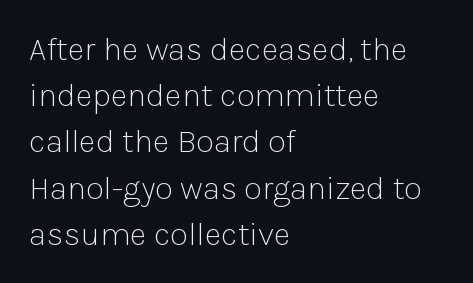
Q: Is the text bold? A: No.
Q: Is the text italic (slanted)? A: No, it is upright.
Q: Is the typeface a serif or a sans-serif typeface? A: Sans-serif.
Q: Is the text underlined? A: No.
Q: How is the paragraph aligned? A: Left-aligned.
Q: Is the spacing between letters normal or unusually wide? A: Normal.
Q: Is the spacing between lines tight, normal or loose? A: Normal.
Q: Width (condensed, normal, or wide)? A: Normal.
Q: Stroke contrast? A: Low.
Q: x-height? A: Medium.
Q: Monospaced? A: No.
